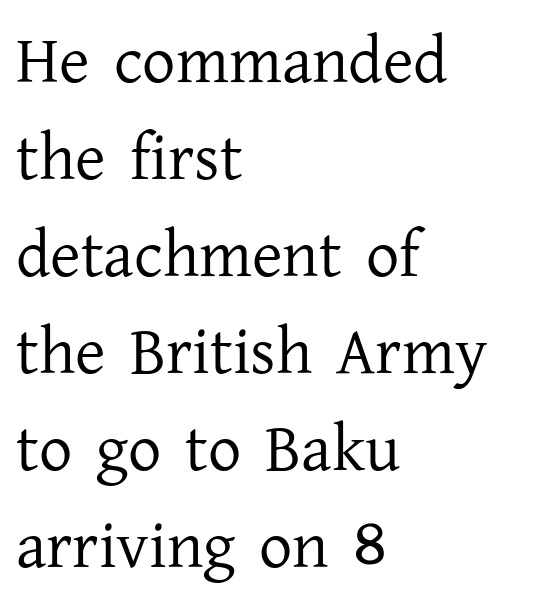
Q: Is the text bold? A: No.
Q: Is the text italic (slanted)? A: No, it is upright.
Q: Is the typeface a serif or a sans-serif typeface? A: Serif.
Q: Is the text underlined? A: No.
Q: How is the paragraph aligned? A: Left-aligned.
Q: Is the spacing between letters normal or unusually wide? A: Normal.
Q: Is the spacing between lines tight, normal or loose? A: Normal.
Q: Width (condensed, normal, or wide)? A: Normal.
Q: Stroke contrast? A: Low.
Q: x-height? A: Medium.
Q: Monospaced? A: No.
